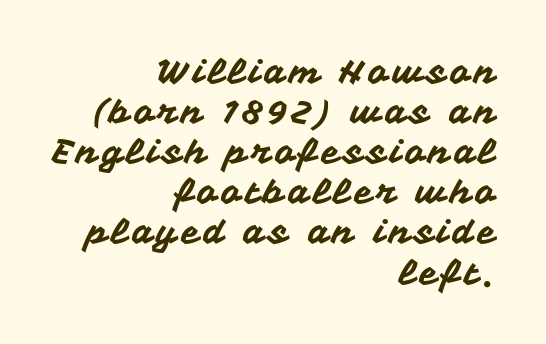
Q: Is the text italic (slanted)? A: Yes.
Q: Is the typeface a serif or a sans-serif typeface? A: Sans-serif.
Q: Is the text underlined? A: No.
Q: How is the paragraph aligned? A: Right-aligned.
Q: Width (condensed, normal, or wide)? A: Normal.
Q: Stroke contrast? A: Medium.
Q: x-height? A: Medium.
Q: Monospaced? A: No.
